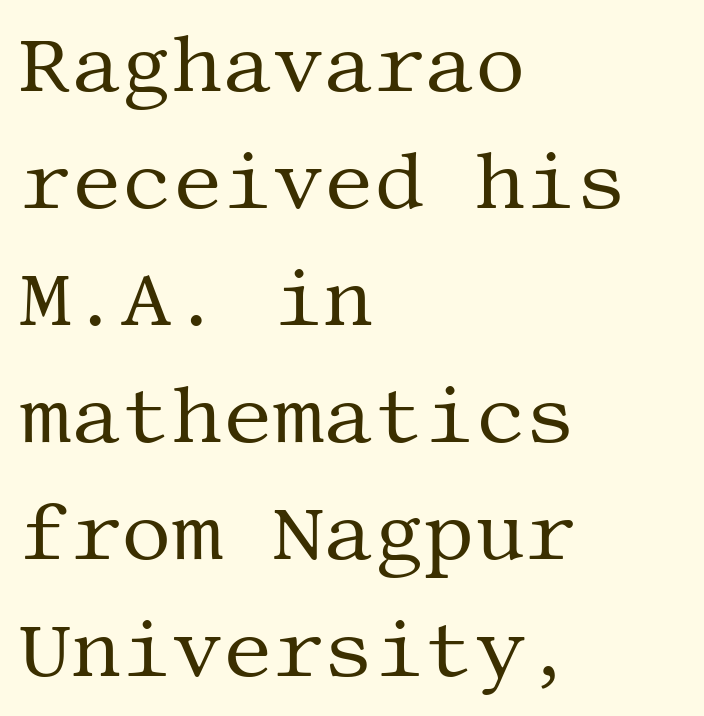
The image shows 79 px regular-weight serif type, upright; set left-aligned, normal line spacing (1.48x), normal letter spacing, not underlined; medium stroke contrast and a large x-height.
